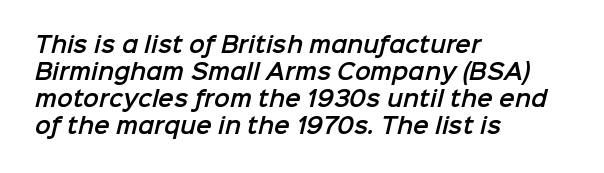
Between one letter and the next there's only the usual sliver of space. Nobody drew a line under any word here. One glance says typical: line gaps are just what's usual. This rendering uses left alignment, leaving the right contour irregular.
